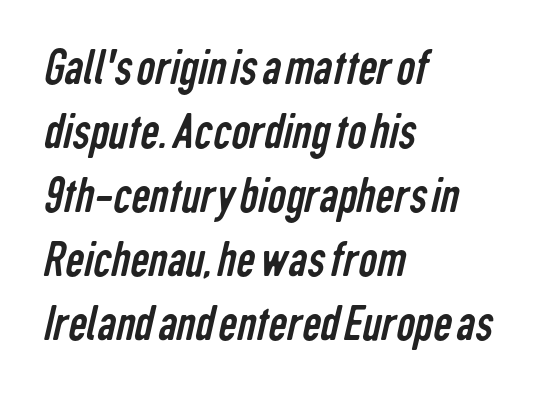
{"serif": "no", "bold": "no", "weight": "regular", "width": "condensed", "stroke_contrast": "low", "x_height": "medium", "monospaced": "no", "underline": "no", "align": "left", "line_spacing_ratio": 1.23, "letter_spacing": "normal", "letter_spacing_em": 0.0, "glyph_px": 52}
